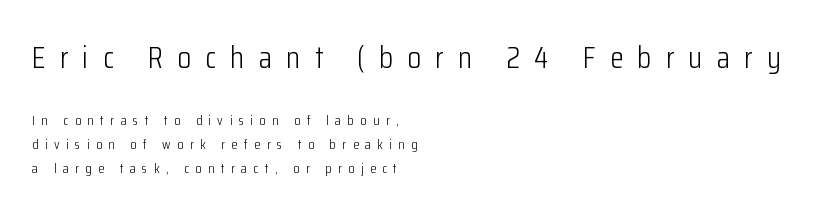
A quiet, ordinary-to-light weight characterises the typeface. In terms of letterspacing, this is a distinctly airy, spread setting. The letters advance in unequal steps, a hallmark of proportional type. You can tell from the bare stems that sans-serif type was used. The string is rendered with underlining switched off. It's the straight-up-and-down kind of type.
